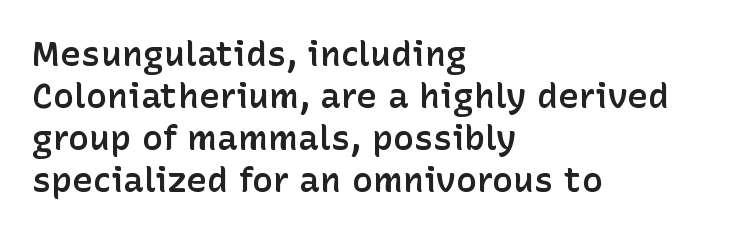
{"serif": "no", "italic": "no", "bold": "semi", "weight": "semibold", "width": "normal", "stroke_contrast": "low", "x_height": "medium", "monospaced": "no", "underline": "no", "align": "left", "line_spacing_ratio": 1.2, "letter_spacing": "normal", "letter_spacing_em": 0.0, "glyph_px": 35}
